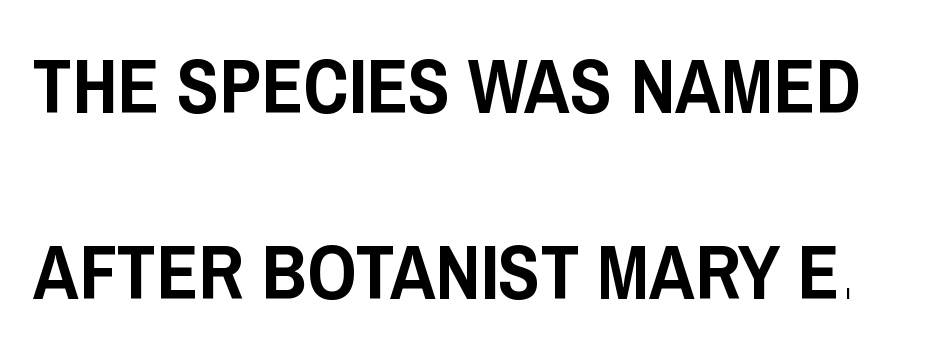
The image shows 77 px condensed sans-serif type, upright; set loose line spacing (2.41x), normal letter spacing, not underlined; low stroke contrast and a large x-height.
